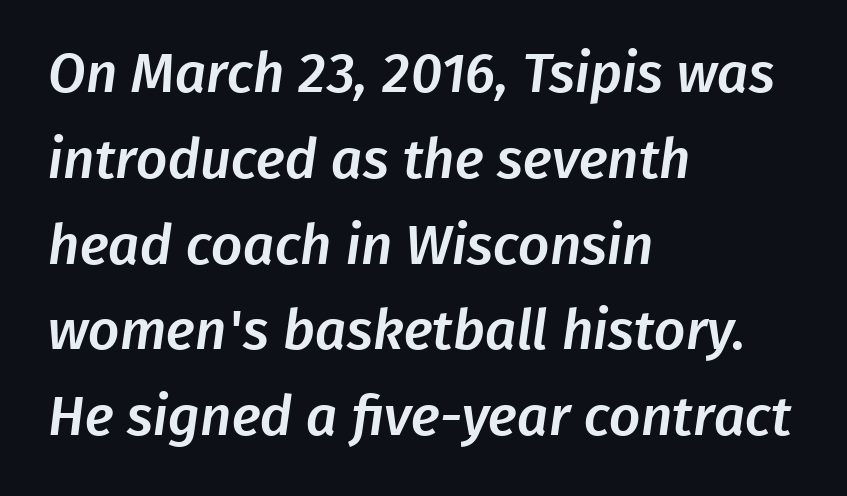
The image shows 55 px sans-serif type; set left-aligned, normal line spacing (1.56x), normal letter spacing, not underlined; low stroke contrast and a medium x-height.
